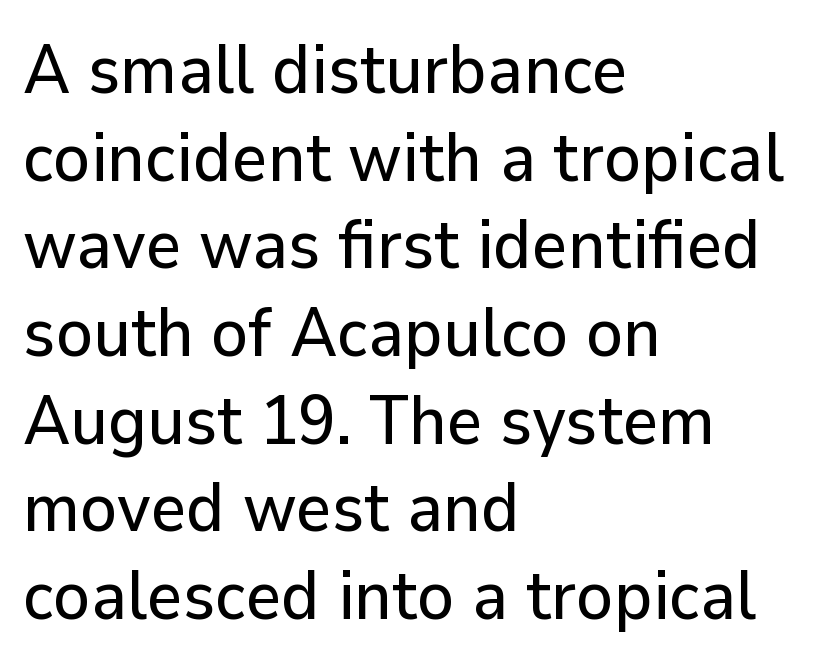
{"serif": "no", "italic": "no", "width": "normal", "stroke_contrast": "low", "x_height": "medium", "monospaced": "no", "underline": "no", "align": "left", "line_spacing": "normal", "line_spacing_ratio": 1.27, "letter_spacing": "normal", "letter_spacing_em": 0.0, "glyph_px": 69}
